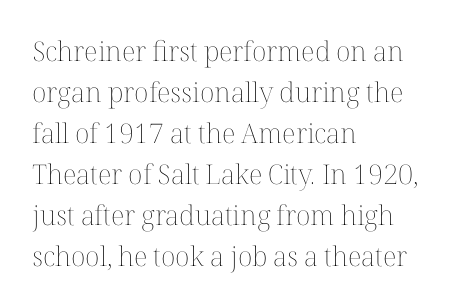
The image shows 27 px text type, upright; set left-aligned, normal line spacing (1.52x), normal letter spacing, not underlined.
